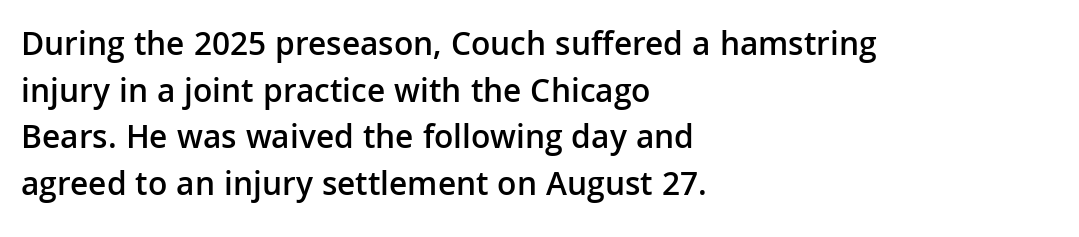
The image shows 34 px semibold sans-serif type, upright; set left-aligned, normal line spacing (1.37x), normal letter spacing, not underlined; low stroke contrast and a medium x-height.
